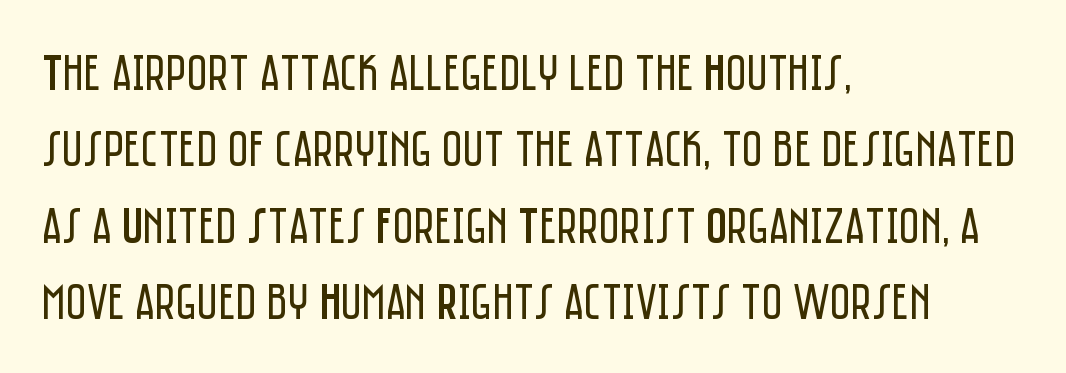
{"serif": "no", "italic": "no", "bold": "no", "weight": "regular", "width": "condensed", "stroke_contrast": "low", "x_height": "large", "monospaced": "no", "underline": "no", "align": "left", "line_spacing": "normal", "line_spacing_ratio": 1.5, "letter_spacing": "normal", "letter_spacing_em": 0.0, "glyph_px": 51}
